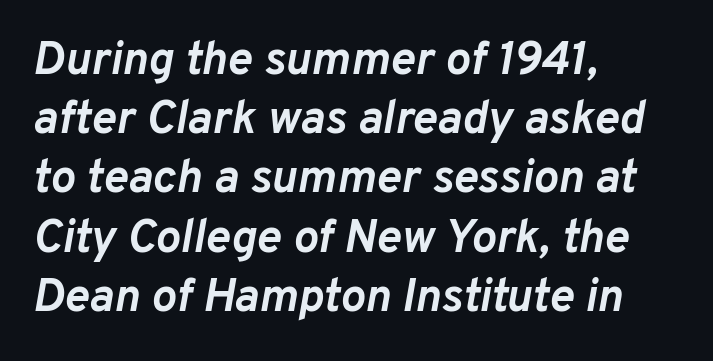
Q: Is the text bold? A: Yes.
Q: Is the text italic (slanted)? A: Yes, it leans right by about 10 degrees.
Q: Is the text underlined? A: No.
Q: How is the paragraph aligned? A: Left-aligned.
Q: Is the spacing between letters normal or unusually wide? A: Normal.
Q: Is the spacing between lines tight, normal or loose? A: Normal.
Q: Width (condensed, normal, or wide)? A: Normal.
Q: Stroke contrast? A: Low.
Q: x-height? A: Medium.
Q: Monospaced? A: No.
